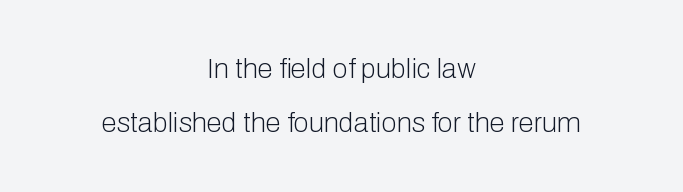
{"serif": "no", "italic": "no", "bold": "no", "weight": "light", "width": "normal", "stroke_contrast": "low", "x_height": "medium", "monospaced": "no", "underline": "no", "align": "center", "line_spacing": "loose", "line_spacing_ratio": 1.93, "letter_spacing": "normal", "letter_spacing_em": 0.0, "glyph_px": 28}
